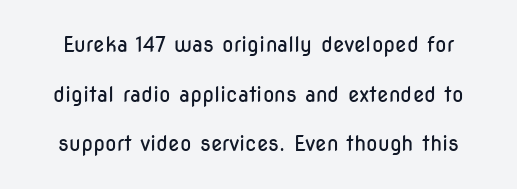
Q: Is the text bold? A: No.
Q: Is the text italic (slanted)? A: No, it is upright.
Q: Is the text underlined? A: No.
Q: Is the spacing between letters normal or unusually wide? A: Normal.
Q: Is the spacing between lines tight, normal or loose? A: Loose.
